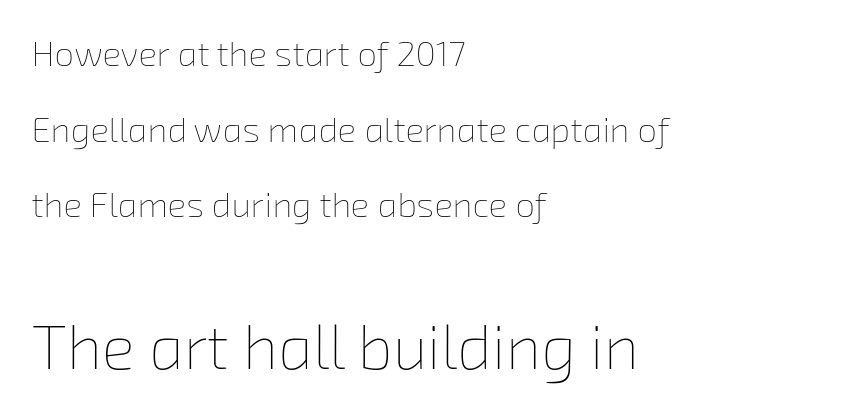
{"bold": "no", "weight": "thin", "width": "normal", "stroke_contrast": "low", "x_height": "medium", "monospaced": "no", "underline": "no", "align": "left", "line_spacing": "loose", "line_spacing_ratio": 2.16, "letter_spacing": "normal", "letter_spacing_em": 0.0, "larger_block": "second", "size_ratio": 1.77, "glyph_px": 62}
